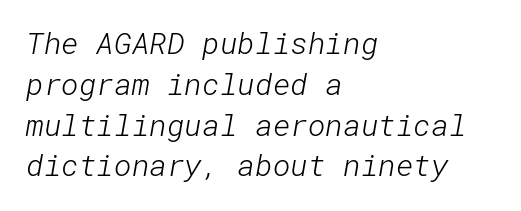
Q: Is the text bold? A: No.
Q: Is the typeface a serif or a sans-serif typeface? A: Sans-serif.
Q: Is the text underlined? A: No.
Q: How is the paragraph aligned? A: Left-aligned.
Q: Is the spacing between letters normal or unusually wide? A: Normal.
Q: Is the spacing between lines tight, normal or loose? A: Normal.
Q: Width (condensed, normal, or wide)? A: Normal.
Q: Stroke contrast? A: Low.
Q: x-height? A: Medium.
